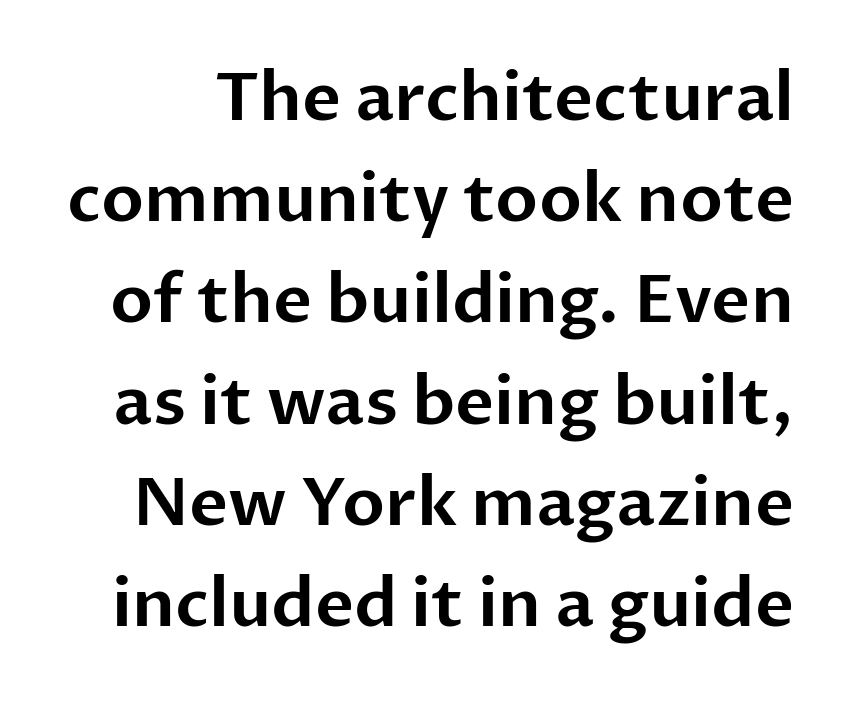
The passage shown is not underscored anywhere. If you measured baseline to baseline, you'd find a middling distance. The letters advance in unequal steps, a hallmark of proportional type. Vertical strokes here are truly vertical. Unlike a traditional serif, this face leaves its strokes unadorned.
